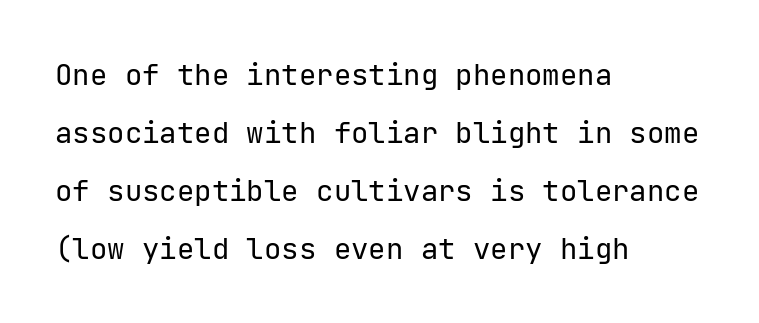
Q: Is the text bold? A: No.
Q: Is the text italic (slanted)? A: No, it is upright.
Q: Is the typeface a serif or a sans-serif typeface? A: Sans-serif.
Q: Is the text underlined? A: No.
Q: How is the paragraph aligned? A: Left-aligned.
Q: Is the spacing between letters normal or unusually wide? A: Normal.
Q: Is the spacing between lines tight, normal or loose? A: Loose.
Q: Width (condensed, normal, or wide)? A: Normal.
Q: Stroke contrast? A: Low.
Q: x-height? A: Medium.
